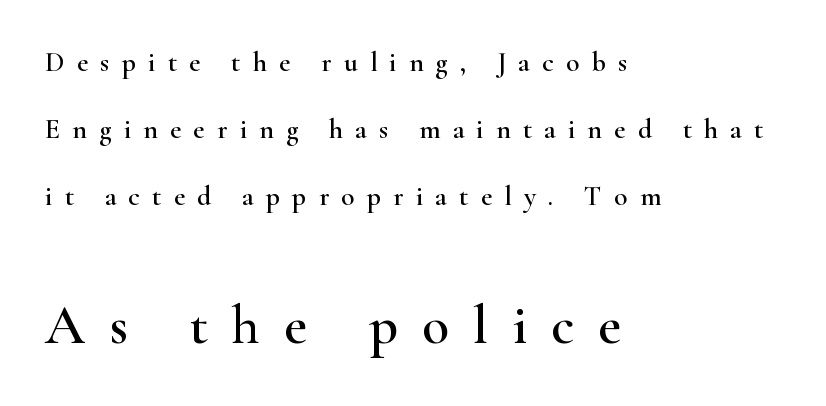
Q: Is the text italic (slanted)? A: No, it is upright.
Q: Is the typeface a serif or a sans-serif typeface? A: Serif.
Q: Is the text underlined? A: No.
Q: How is the paragraph aligned? A: Left-aligned.
Q: Is the spacing between letters normal or unusually wide? A: Unusually wide.
Q: Is the spacing between lines tight, normal or loose? A: Loose.
Q: Which block of text is set in a larger size, the first (top) or the second (bottom)? A: The second (bottom) one.
Q: Width (condensed, normal, or wide)? A: Wide.
Q: Stroke contrast? A: High.
Q: x-height? A: Small.
Q: Monospaced? A: No.
